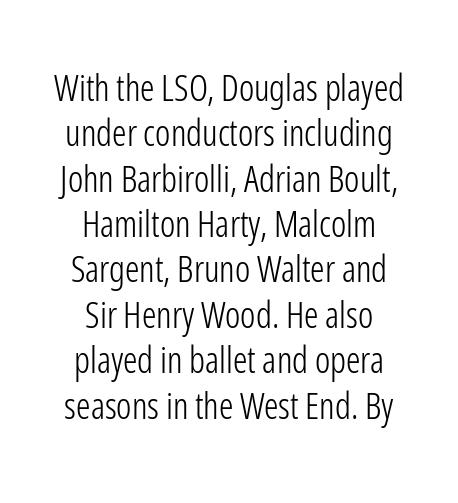
{"serif": "no", "italic": "no", "bold": "no", "weight": "light", "width": "condensed", "stroke_contrast": "low", "x_height": "medium", "monospaced": "no", "underline": "no", "align": "center", "line_spacing": "normal", "line_spacing_ratio": 1.26, "letter_spacing": "normal", "letter_spacing_em": 0.0, "glyph_px": 36}
